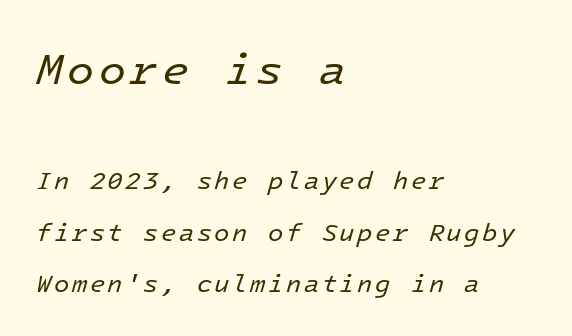
Q: Is the text bold? A: No.
Q: Is the text italic (slanted)? A: Yes, it leans right by about 16 degrees.
Q: Is the text underlined? A: No.
Q: How is the paragraph aligned? A: Left-aligned.
Q: Is the spacing between lines tight, normal or loose? A: Loose.
Q: Which block of text is set in a larger size, the first (top) or the second (bottom)? A: The first (top) one.
Q: Width (condensed, normal, or wide)? A: Normal.
Q: Stroke contrast? A: Low.
Q: x-height? A: Medium.
Q: Monospaced? A: Yes.
